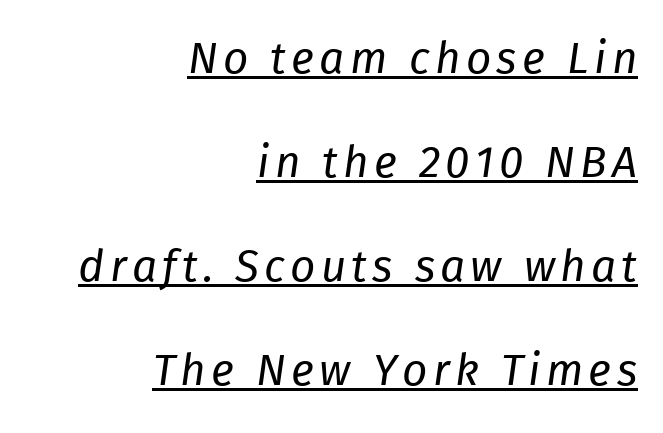
The image shows 44 px regular-weight type, italic (leaning right); set right-aligned, loose line spacing (2.36x), underlined; low stroke contrast and a medium x-height.
